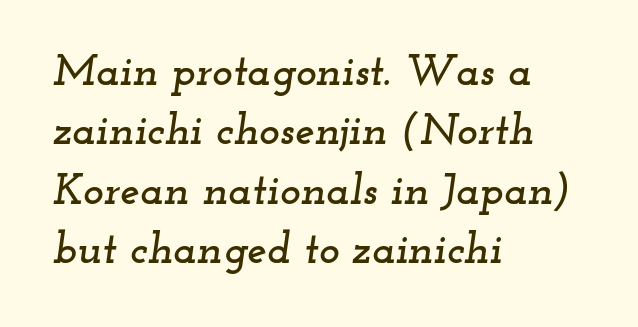
Anything drawn beneath the words? Only blank space. The face used here is proportionally spaced, like ordinary book or web type. You can tell from the footed stems that serif type was used. Summary of vertical rhythm: regular, with standard interline spacing. A typesetter would call this zero additional tracking.
